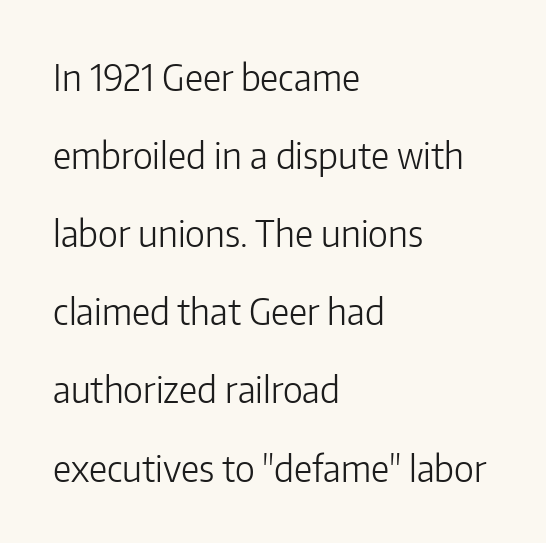
Unlike italic type, these characters show no tilt at all. Compared with a typical body face, this is equally light or lighter still. Glyph-to-glyph distance matches everyday printed text. A clean baseline with only descenders dipping below it.
